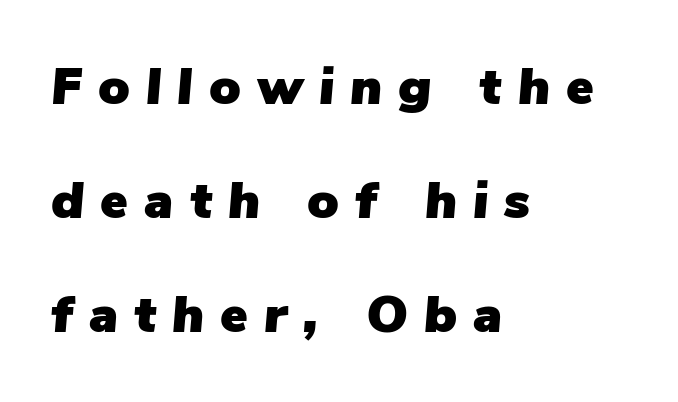
Q: Is the text italic (slanted)? A: Yes, it leans right by about 5 degrees.
Q: Is the text underlined? A: No.
Q: How is the paragraph aligned? A: Left-aligned.
Q: Is the spacing between letters normal or unusually wide? A: Unusually wide.
Q: Is the spacing between lines tight, normal or loose? A: Loose.
Q: Width (condensed, normal, or wide)? A: Normal.
Q: Stroke contrast? A: Low.
Q: x-height? A: Medium.
Q: Monospaced? A: No.
